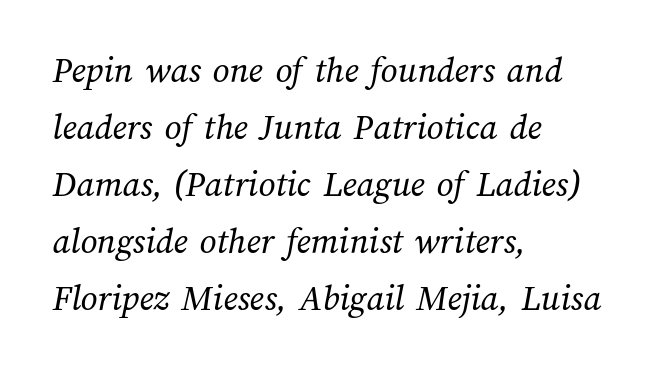
A classic flush-left, rag-right setting is used for this passage. Proportional: the letters do not fall into vertical columns. The letterforms sit at book weight or below. The area under the type is left untouched. A typesetter would call this leading conventional body-copy spacing.
